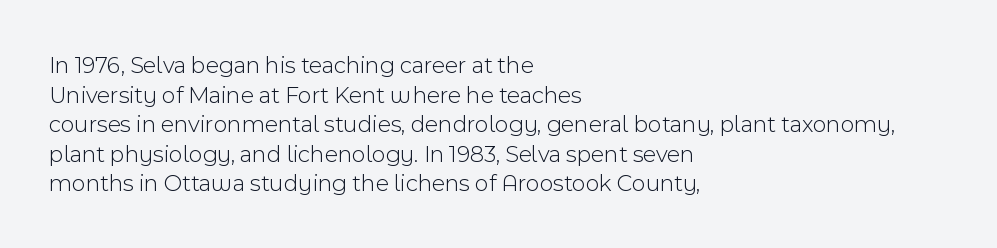
Q: Is the text bold? A: No.
Q: Is the text italic (slanted)? A: No, it is upright.
Q: Is the text underlined? A: No.
Q: How is the paragraph aligned? A: Left-aligned.
Q: Is the spacing between letters normal or unusually wide? A: Normal.
